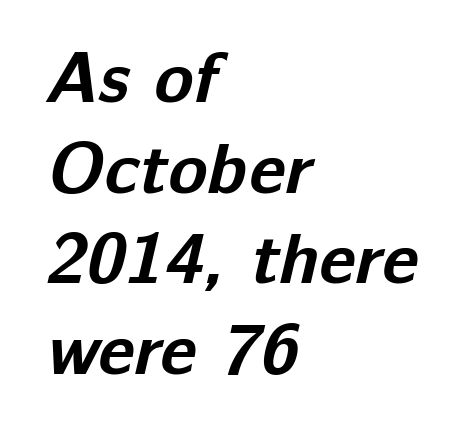
Q: Is the text bold? A: Yes.
Q: Is the typeface a serif or a sans-serif typeface? A: Sans-serif.
Q: Is the text underlined? A: No.
Q: How is the paragraph aligned? A: Left-aligned.
Q: Is the spacing between letters normal or unusually wide? A: Normal.
Q: Is the spacing between lines tight, normal or loose? A: Normal.
Q: Width (condensed, normal, or wide)? A: Normal.
Q: Stroke contrast? A: Low.
Q: x-height? A: Medium.
Q: Monospaced? A: No.
